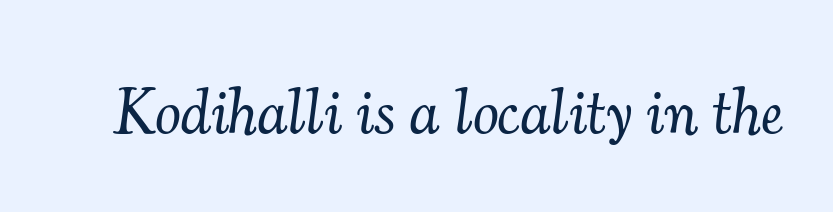
Nothing unusual about the tracking: characters are spaced as the font intends. The font sits on the lighter half of the weight spectrum, regular included. Clear beneath every line of the passage. Would a proofreader flag this as italicized? Yes. You could not count columns in this text — the font is proportionally spaced.
